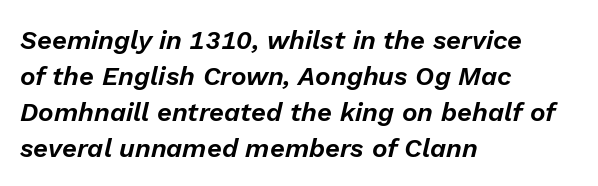
The image shows 26 px text type, italic (leaning right); set left-aligned, normal line spacing (1.38x), normal letter spacing, not underlined.
